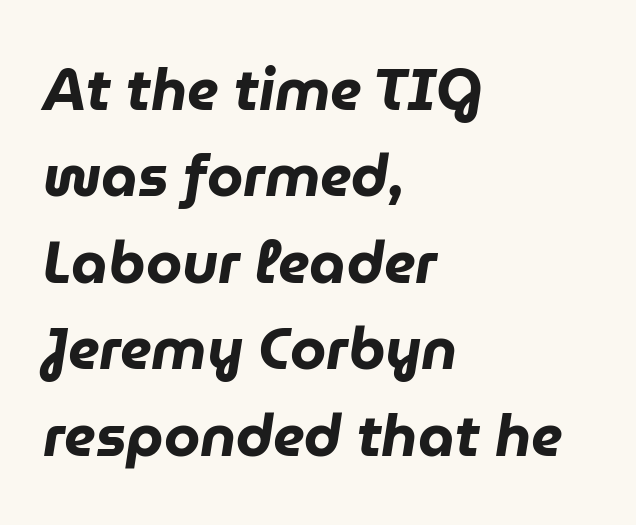
Q: Is the text bold? A: Yes.
Q: Is the text italic (slanted)? A: Yes, it leans right by about 9 degrees.
Q: Is the text underlined? A: No.
Q: How is the paragraph aligned? A: Left-aligned.
Q: Is the spacing between letters normal or unusually wide? A: Normal.
Q: Is the spacing between lines tight, normal or loose? A: Normal.
Q: Width (condensed, normal, or wide)? A: Normal.
Q: Stroke contrast? A: Low.
Q: x-height? A: Medium.
Q: Monospaced? A: No.
